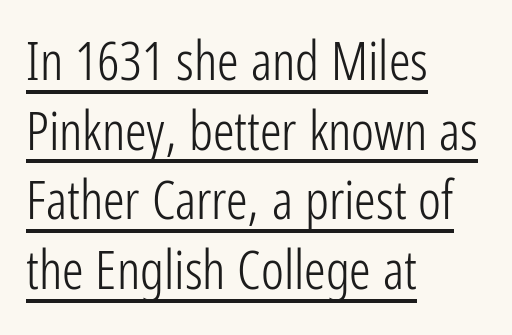
Think of a printed novel: that variable character pitch is what you see here. Nobody touched the tracking dial on this one. In CSS terms this would be text-align: left. Unlike a traditional serif, this face leaves its strokes unadorned.
